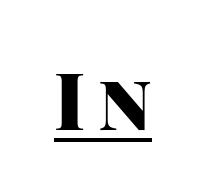
The image shows 78 px heavy sans-serif type, upright; set underlined; high stroke contrast and a large x-height.
